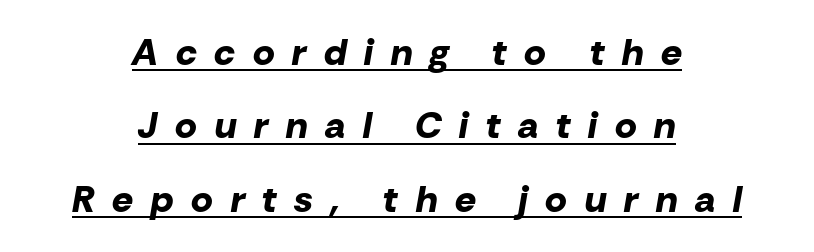
{"italic": "yes", "lean": "right", "slant_degrees": 10, "bold": "yes", "weight": "bold", "width": "normal", "stroke_contrast": "low", "x_height": "medium", "monospaced": "no", "underline": "yes", "align": "center", "line_spacing": "loose", "line_spacing_ratio": 1.98, "letter_spacing": "wide", "letter_spacing_em": 0.48, "glyph_px": 37}
